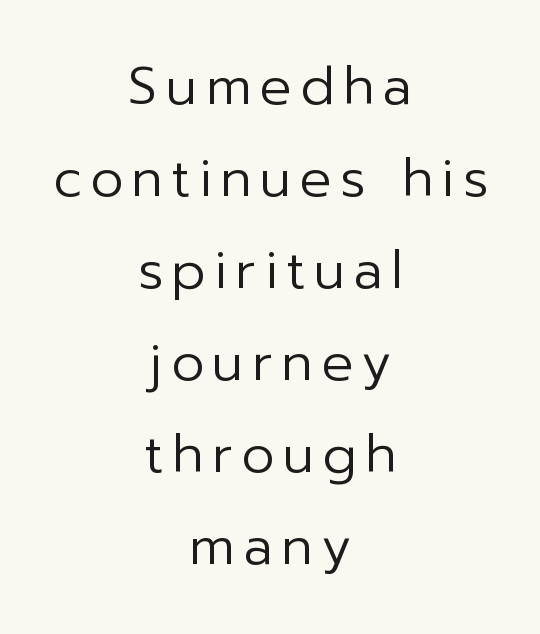
{"serif": "no", "italic": "no", "bold": "no", "weight": "regular", "width": "normal", "stroke_contrast": "low", "x_height": "medium", "monospaced": "no", "underline": "no", "align": "center", "line_spacing_ratio": 1.77, "glyph_px": 52}
